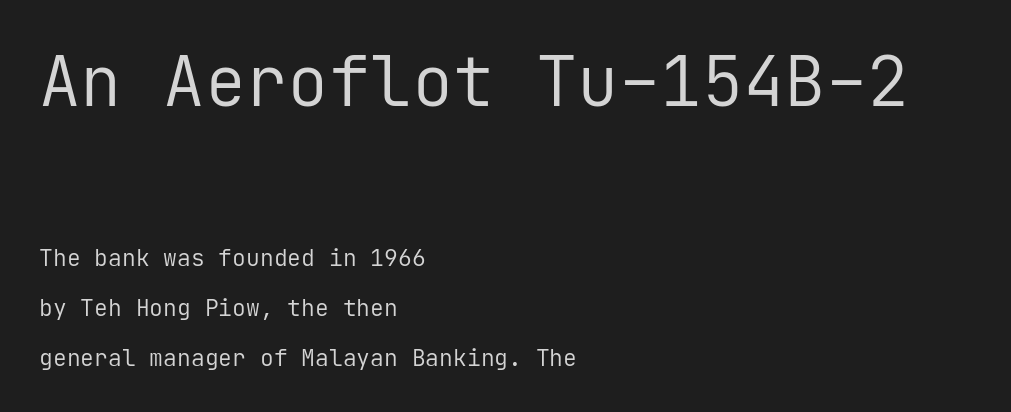
The image shows 69 px regular-weight sans-serif type, upright, monospaced; set left-aligned, loose line spacing (2.16x), normal letter spacing, not underlined; the first (top) block is 3.0x larger; low stroke contrast and a medium x-height.
